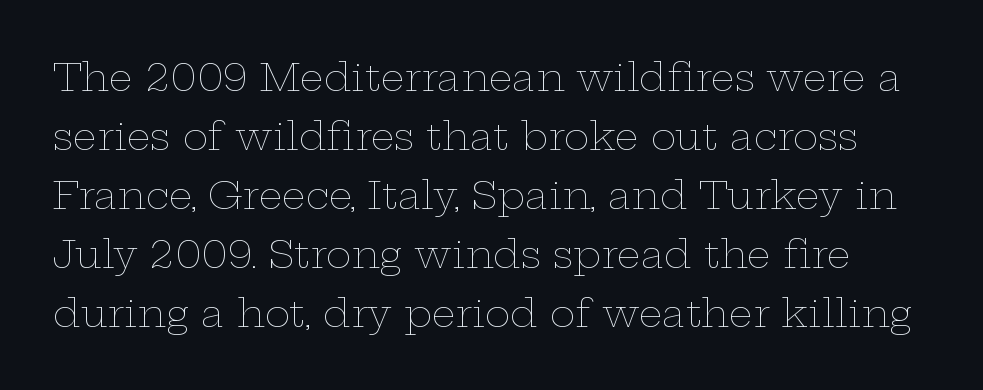
{"italic": "no", "bold": "no", "weight": "thin", "width": "wide", "stroke_contrast": "low", "x_height": "medium", "monospaced": "no", "underline": "no", "line_spacing": "normal", "line_spacing_ratio": 1.55, "letter_spacing": "normal", "letter_spacing_em": 0.0, "glyph_px": 38}
